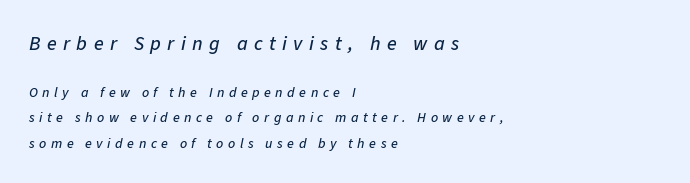
Q: Is the text italic (slanted)? A: Yes, it leans right by about 11 degrees.
Q: Is the text underlined? A: No.
Q: How is the paragraph aligned? A: Left-aligned.
Q: Is the spacing between letters normal or unusually wide? A: Unusually wide.
Q: Which block of text is set in a larger size, the first (top) or the second (bottom)? A: The first (top) one.
